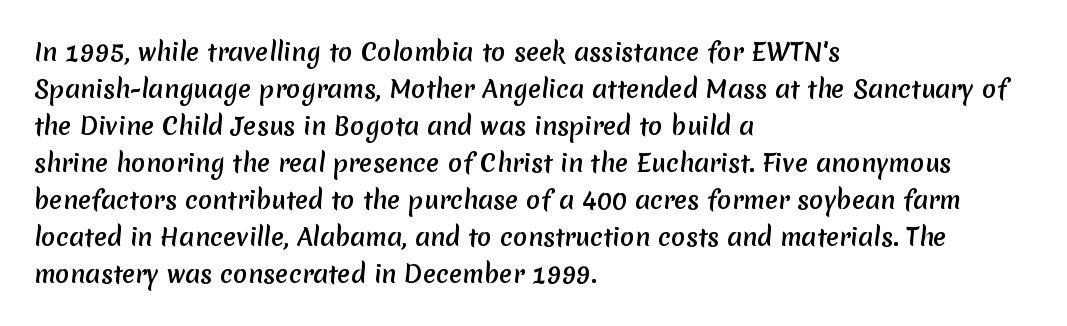
The image shows 24 px text type; set left-aligned, normal line spacing (1.54x), normal letter spacing, not underlined.
